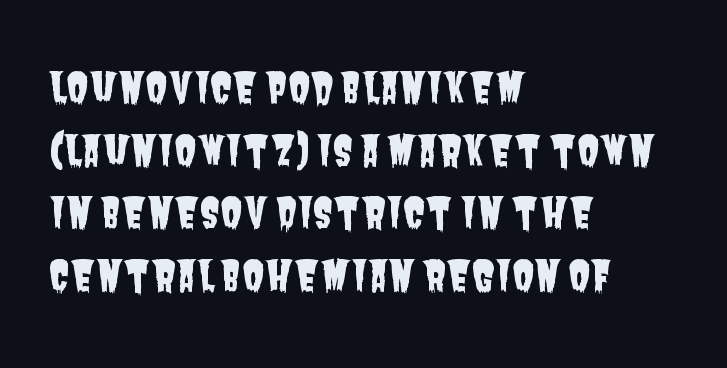
Horizontally, the lines are justified to the leading edge only. The letterforms sit shoulder to shoulder at normal distance. Proportional: the letters do not fall into vertical columns. The letters carry no serifs — their stems end cleanly without finishing strokes. Anything drawn beneath the words? Only blank space. Honestly, the row spacing looks completely unremarkable.
